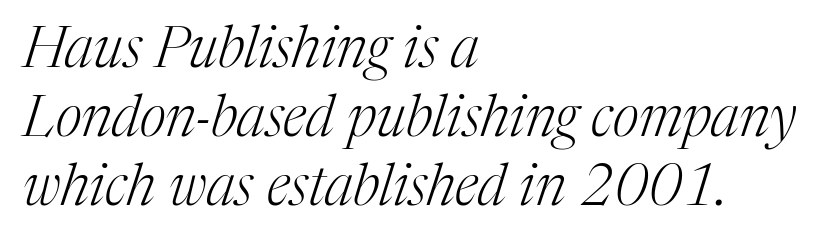
The rendering uses natural spacing where letterforms have individual widths. The face used here is seriffed, in the tradition of book romans. Characters are canted at an angle relative to the baseline's perpendicular. Stroke mass is kept to a normal reading level or below. Line beginnings align vertically; line endings do not.
